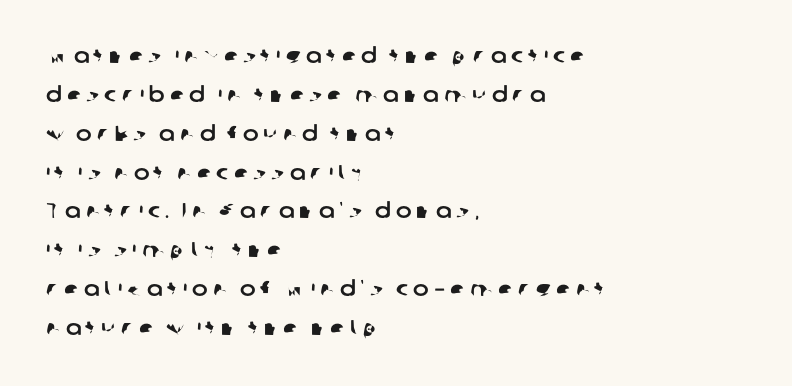
The image shows 21 px text type; set left-aligned, line spacing 1.85x, unusually wide letter spacing (+0.24 em), not underlined.
